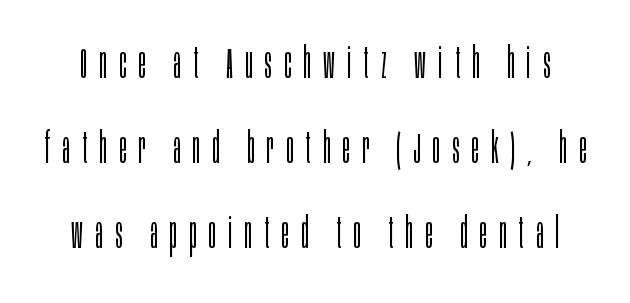
The image shows 43 px light, condensed sans-serif type, upright; set loose line spacing (1.98x), unusually wide letter spacing (+0.29 em), not underlined; low stroke contrast and a large x-height.
